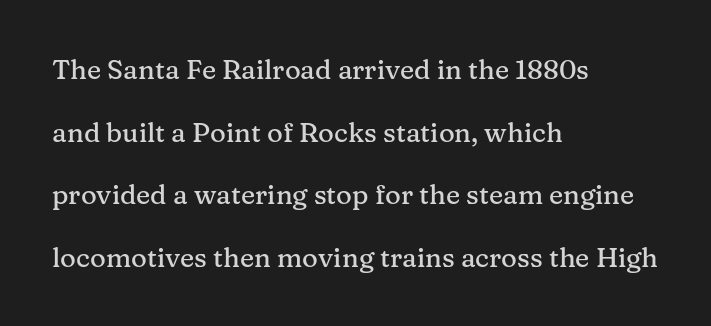
You could fit nearly another row in the gap between these rows. The gap between lines stays unmarked. Compared with typical body copy, the letter spacing here is the same. The passage is arranged the way most books set body copy — flush left. The font's upright variant was chosen for this text.
